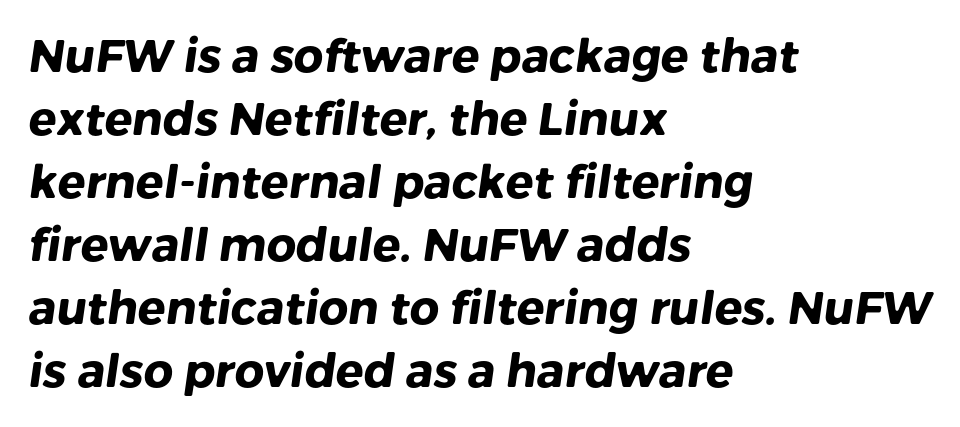
{"serif": "no", "bold": "yes", "weight": "heavy", "width": "normal", "stroke_contrast": "low", "x_height": "medium", "monospaced": "no", "underline": "no", "align": "left", "line_spacing": "normal", "line_spacing_ratio": 1.37, "letter_spacing": "normal", "letter_spacing_em": 0.0, "glyph_px": 46}
